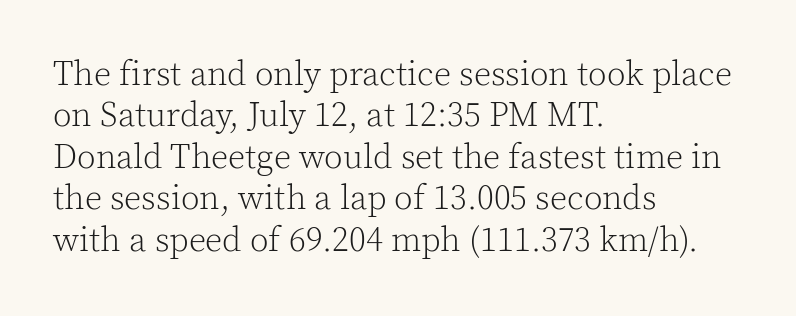
The image shows 34 px light serif type, upright; set left-aligned, line spacing 1.22x, normal letter spacing, not underlined; a medium x-height.
